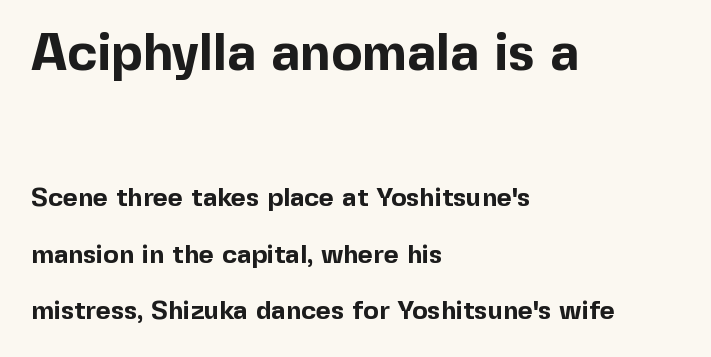
{"serif": "no", "italic": "no", "bold": "yes", "weight": "bold", "width": "normal", "x_height": "medium", "monospaced": "no", "underline": "no", "align": "left", "line_spacing": "loose", "line_spacing_ratio": 2.18, "letter_spacing": "normal", "letter_spacing_em": 0.0, "larger_block": "first", "size_ratio": 2.0, "glyph_px": 52}
